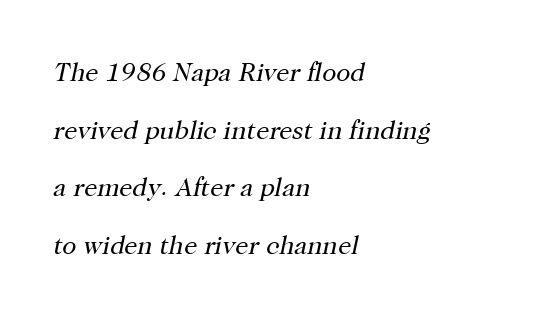
The image shows 26 px text type, italic (leaning right); set left-aligned, loose line spacing (2.22x), normal letter spacing, not underlined.
